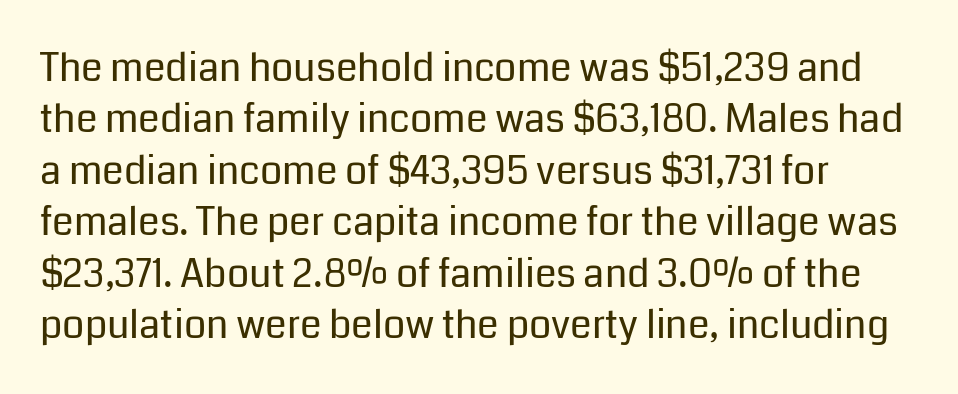
{"serif": "no", "italic": "no", "bold": "no", "weight": "regular", "width": "normal", "stroke_contrast": "low", "x_height": "medium", "monospaced": "no", "underline": "no", "align": "left", "line_spacing": "normal", "line_spacing_ratio": 1.32, "letter_spacing": "normal", "letter_spacing_em": 0.0, "glyph_px": 39}
